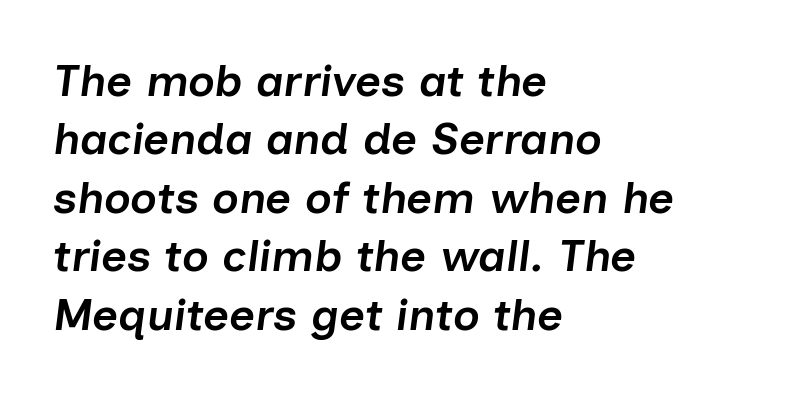
The image shows 45 px semibold type, italic (leaning right); set left-aligned, normal line spacing (1.3x), normal letter spacing, not underlined; low stroke contrast and a medium x-height.
